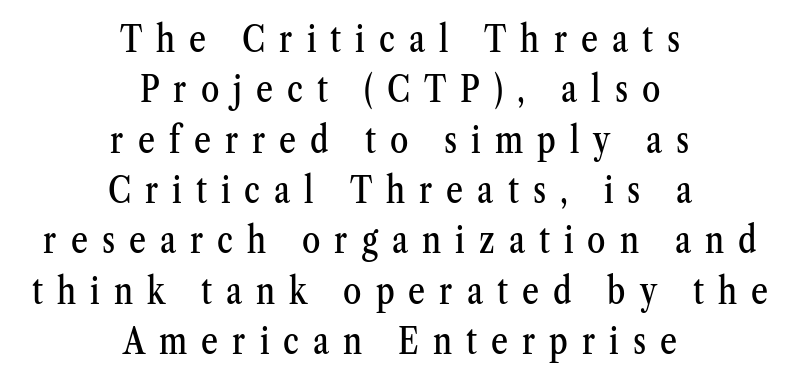
Q: Is the text italic (slanted)? A: No, it is upright.
Q: Is the typeface a serif or a sans-serif typeface? A: Serif.
Q: Is the text underlined? A: No.
Q: How is the paragraph aligned? A: Centered.
Q: Is the spacing between letters normal or unusually wide? A: Unusually wide.
Q: Is the spacing between lines tight, normal or loose? A: Normal.
Q: Width (condensed, normal, or wide)? A: Condensed.
Q: Stroke contrast? A: Medium.
Q: x-height? A: Medium.
Q: Monospaced? A: No.
